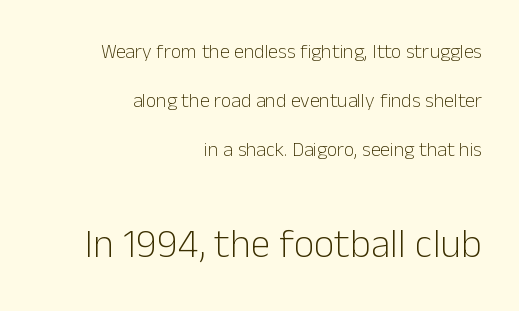
A typesetter would label this face a sans. In terms of posture, this sample is upright. The area under the type is left untouched. Top chunk: small. Bottom chunk: large. Reading down the column, the eye jumps a long way to each next line. No extra tracking has been applied to these lines.
